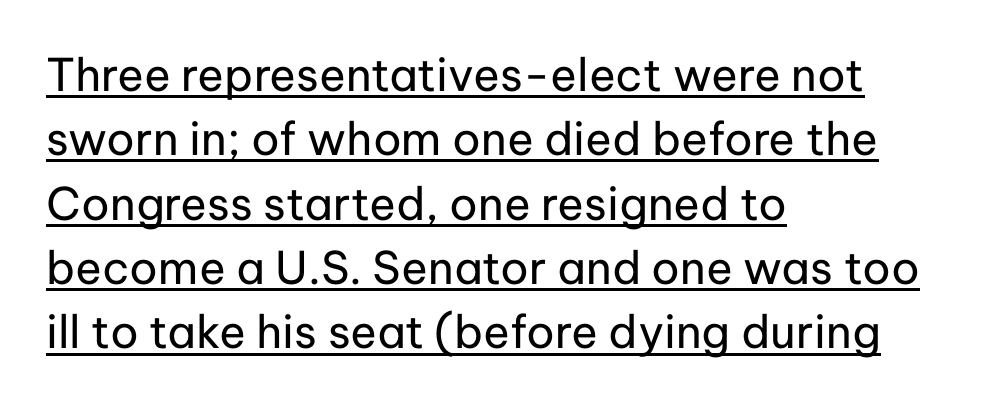
Q: Is the text bold? A: No.
Q: Is the text italic (slanted)? A: No, it is upright.
Q: Is the typeface a serif or a sans-serif typeface? A: Sans-serif.
Q: Is the text underlined? A: Yes.
Q: How is the paragraph aligned? A: Left-aligned.
Q: Is the spacing between letters normal or unusually wide? A: Normal.
Q: Is the spacing between lines tight, normal or loose? A: Normal.
Q: Width (condensed, normal, or wide)? A: Normal.
Q: Stroke contrast? A: Low.
Q: x-height? A: Medium.
Q: Monospaced? A: No.
